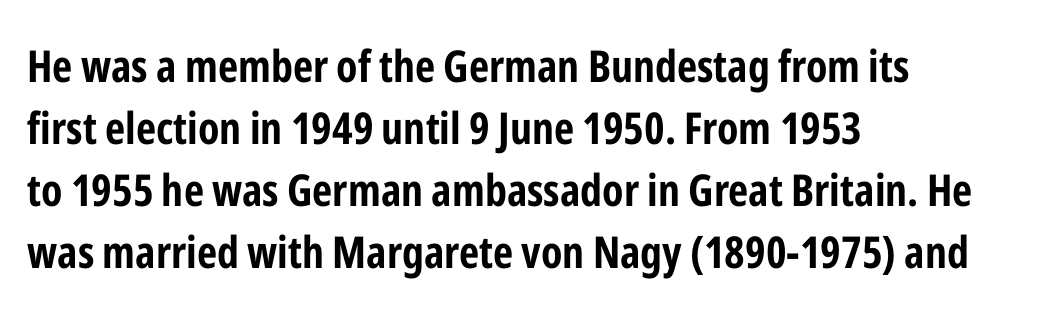
{"serif": "no", "italic": "no", "bold": "yes", "weight": "bold", "width": "condensed", "stroke_contrast": "low", "x_height": "medium", "monospaced": "no", "underline": "no", "align": "left", "line_spacing": "normal", "line_spacing_ratio": 1.41, "letter_spacing": "normal", "letter_spacing_em": 0.0, "glyph_px": 44}
